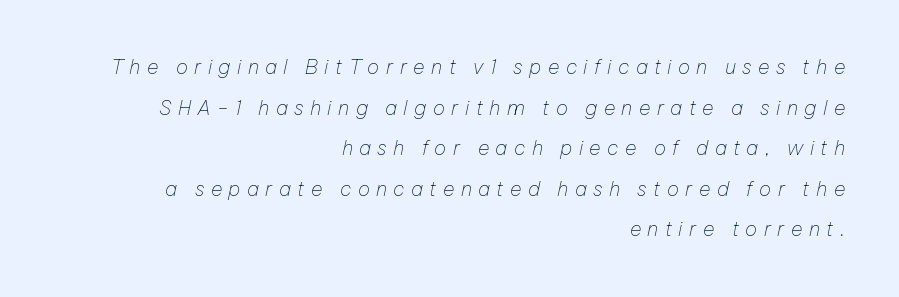
{"italic": "yes", "lean": "right", "slant_degrees": 12, "bold": "no", "underline": "no", "align": "right", "line_spacing": "loose", "line_spacing_ratio": 2.03, "letter_spacing": "wide", "letter_spacing_em": 0.32, "glyph_px": 20}
